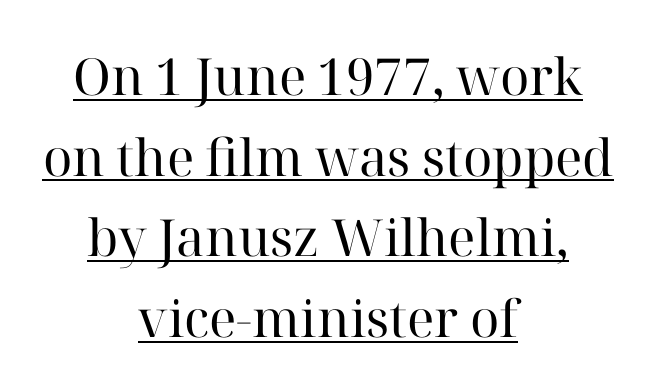
{"serif": "yes", "italic": "no", "bold": "no", "weight": "regular", "width": "normal", "stroke_contrast": "high", "x_height": "medium", "monospaced": "no", "underline": "yes", "align": "center", "line_spacing": "normal", "line_spacing_ratio": 1.58, "letter_spacing": "normal", "letter_spacing_em": 0.0, "glyph_px": 51}
